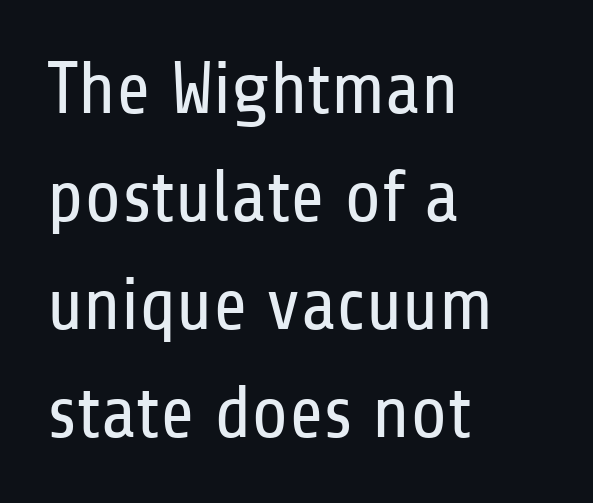
Q: Is the text bold? A: No.
Q: Is the text italic (slanted)? A: No, it is upright.
Q: Is the typeface a serif or a sans-serif typeface? A: Sans-serif.
Q: Is the text underlined? A: No.
Q: How is the paragraph aligned? A: Left-aligned.
Q: Is the spacing between letters normal or unusually wide? A: Normal.
Q: Is the spacing between lines tight, normal or loose? A: Normal.
Q: Width (condensed, normal, or wide)? A: Condensed.
Q: Stroke contrast? A: Low.
Q: x-height? A: Medium.
Q: Monospaced? A: No.
